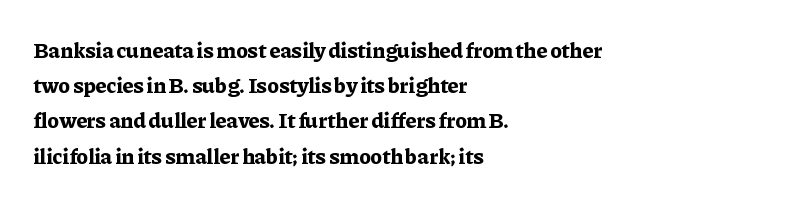
Every row of glyphs begins at an identical x-position on the left. Each word holds together tightly as a unit, with standard inter-letter gaps. What's the leading like? Ordinary, nothing unusual. Nope, not italic — everything's standing straight. The space directly below the letters is spotless.
